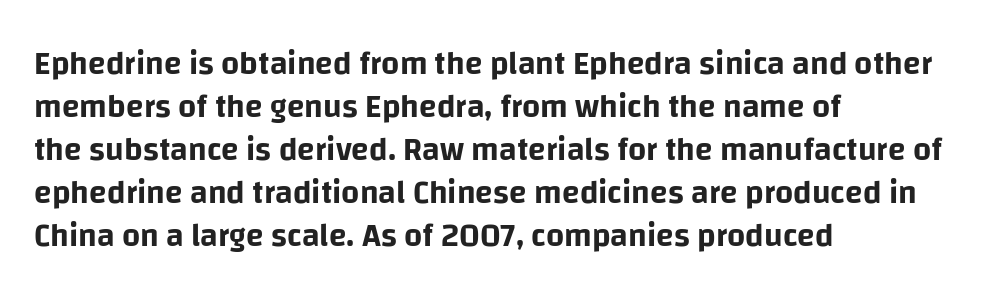
Which margin do the lines hug? The left one — the right edge is uneven. Think of a printed novel: that variable character pitch is what you see here. Check under the words: just untouched page. Inter-character spacing is left at the font's built-in metrics. Nope, not italic — everything's standing straight. The letters carry no serifs — their stems end cleanly without finishing strokes.
